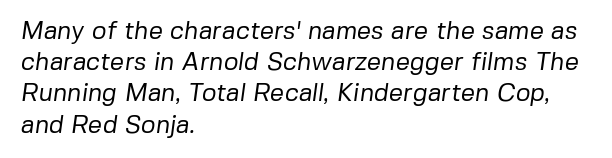
{"bold": "no", "underline": "no", "align": "left", "line_spacing": "normal", "line_spacing_ratio": 1.25, "letter_spacing": "normal", "letter_spacing_em": 0.0, "glyph_px": 25}
